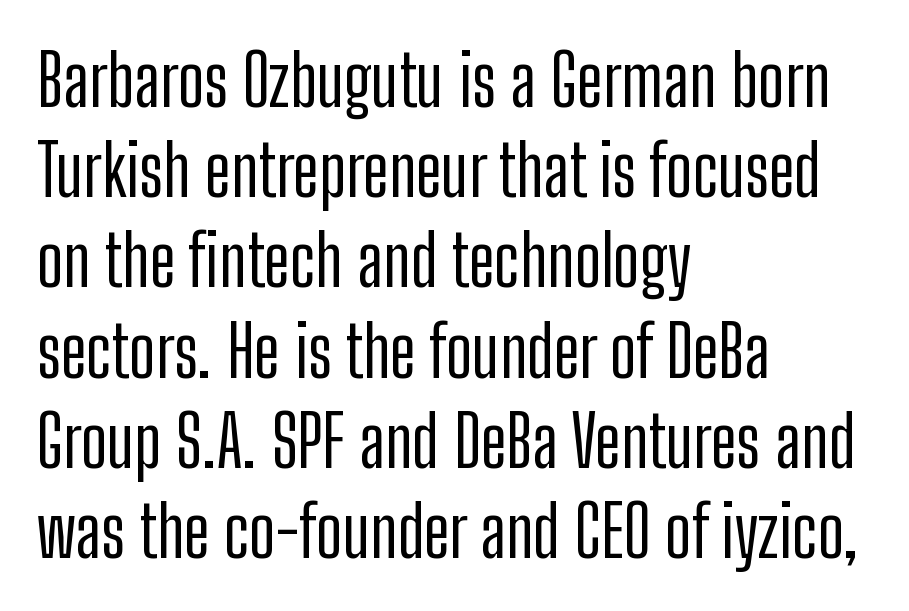
Q: Is the text italic (slanted)? A: No, it is upright.
Q: Is the typeface a serif or a sans-serif typeface? A: Sans-serif.
Q: Is the text underlined? A: No.
Q: How is the paragraph aligned? A: Left-aligned.
Q: Is the spacing between letters normal or unusually wide? A: Normal.
Q: Is the spacing between lines tight, normal or loose? A: Normal.
Q: Width (condensed, normal, or wide)? A: Condensed.
Q: Stroke contrast? A: Low.
Q: x-height? A: Medium.
Q: Monospaced? A: No.
